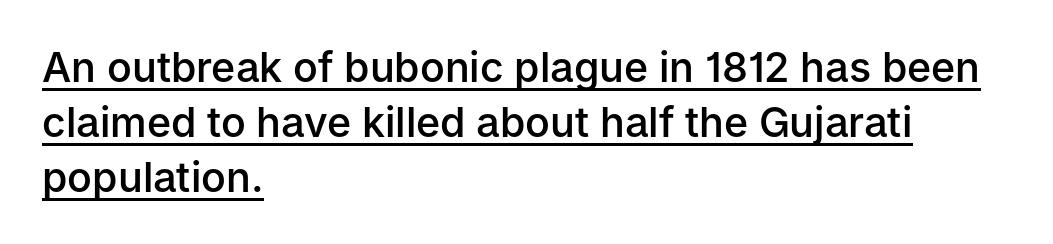
The image shows 41 px semibold sans-serif type, upright; set left-aligned, normal line spacing (1.34x), normal letter spacing, underlined; low stroke contrast and a medium x-height.
